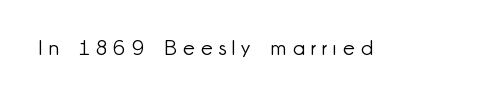
The image shows 21 px text type, upright; set unusually wide letter spacing (+0.29 em), not underlined.
